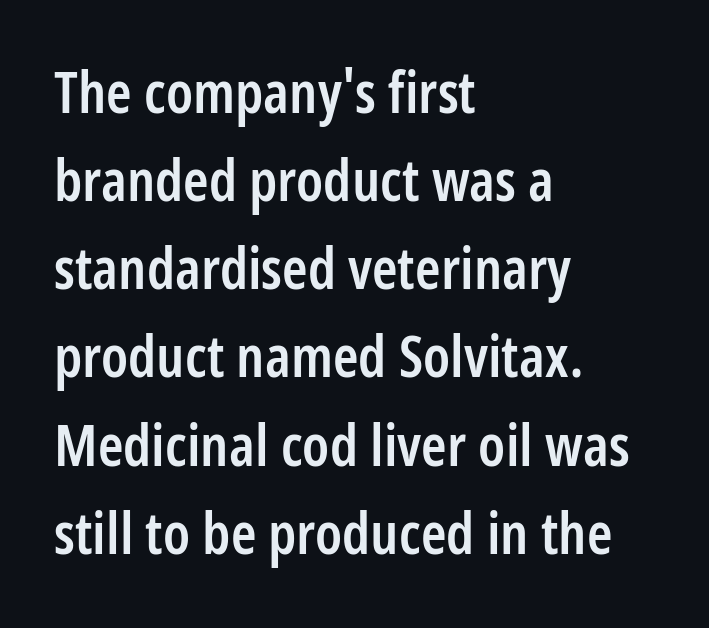
Q: Is the text bold? A: Semi-bold.
Q: Is the text italic (slanted)? A: No, it is upright.
Q: Is the typeface a serif or a sans-serif typeface? A: Sans-serif.
Q: Is the text underlined? A: No.
Q: How is the paragraph aligned? A: Left-aligned.
Q: Is the spacing between letters normal or unusually wide? A: Normal.
Q: Is the spacing between lines tight, normal or loose? A: Normal.
Q: Width (condensed, normal, or wide)? A: Condensed.
Q: Stroke contrast? A: Low.
Q: x-height? A: Medium.
Q: Monospaced? A: No.
